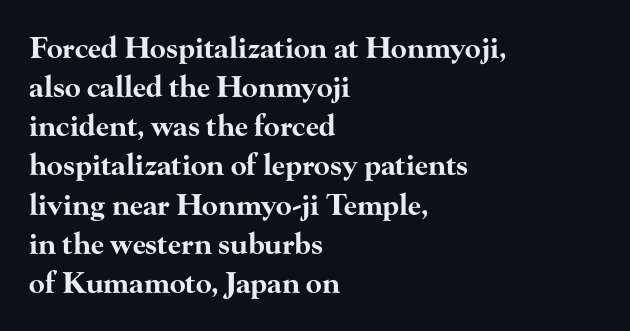
{"serif": "yes", "italic": "no", "bold": "yes", "weight": "bold", "width": "wide", "stroke_contrast": "high", "x_height": "small", "monospaced": "no", "underline": "no", "align": "left", "line_spacing": "normal", "line_spacing_ratio": 1.35, "letter_spacing": "normal", "letter_spacing_em": 0.0, "glyph_px": 29}
